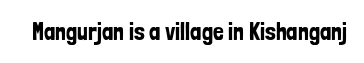
Q: Is the text italic (slanted)? A: No, it is upright.
Q: Is the text underlined? A: No.
Q: Is the spacing between letters normal or unusually wide? A: Normal.
